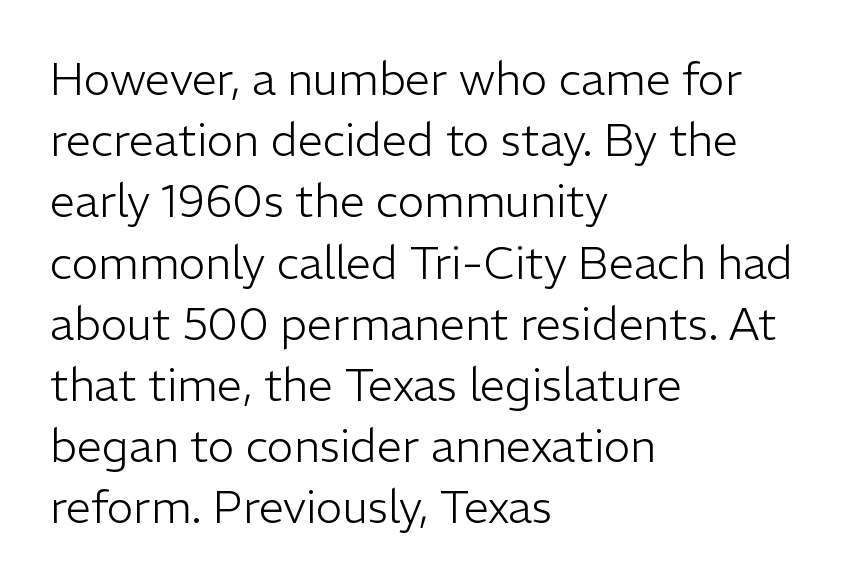
The image shows 45 px light sans-serif type, upright; set left-aligned, normal line spacing (1.36x), normal letter spacing, not underlined; low stroke contrast and a medium x-height.
